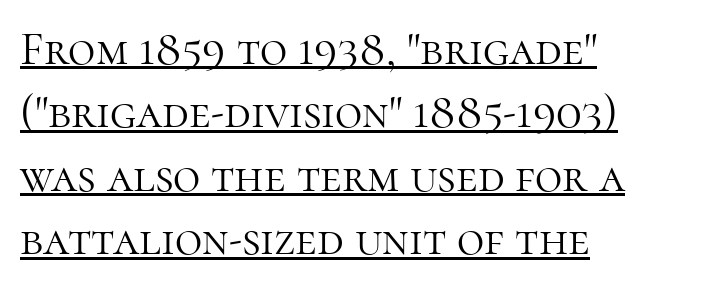
Q: Is the text bold? A: No.
Q: Is the text italic (slanted)? A: No, it is upright.
Q: Is the typeface a serif or a sans-serif typeface? A: Serif.
Q: Is the text underlined? A: Yes.
Q: How is the paragraph aligned? A: Left-aligned.
Q: Is the spacing between letters normal or unusually wide? A: Normal.
Q: Is the spacing between lines tight, normal or loose? A: Normal.
Q: Width (condensed, normal, or wide)? A: Normal.
Q: Stroke contrast? A: High.
Q: x-height? A: Medium.
Q: Monospaced? A: No.
